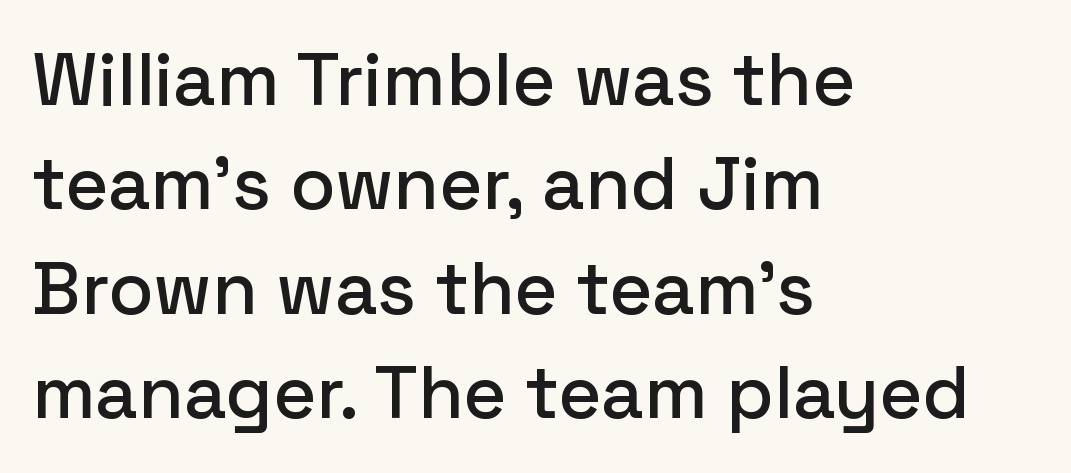
Q: Is the text italic (slanted)? A: No, it is upright.
Q: Is the typeface a serif or a sans-serif typeface? A: Sans-serif.
Q: Is the text underlined? A: No.
Q: How is the paragraph aligned? A: Left-aligned.
Q: Is the spacing between letters normal or unusually wide? A: Normal.
Q: Is the spacing between lines tight, normal or loose? A: Normal.
Q: Width (condensed, normal, or wide)? A: Normal.
Q: Stroke contrast? A: Low.
Q: x-height? A: Medium.
Q: Monospaced? A: No.
